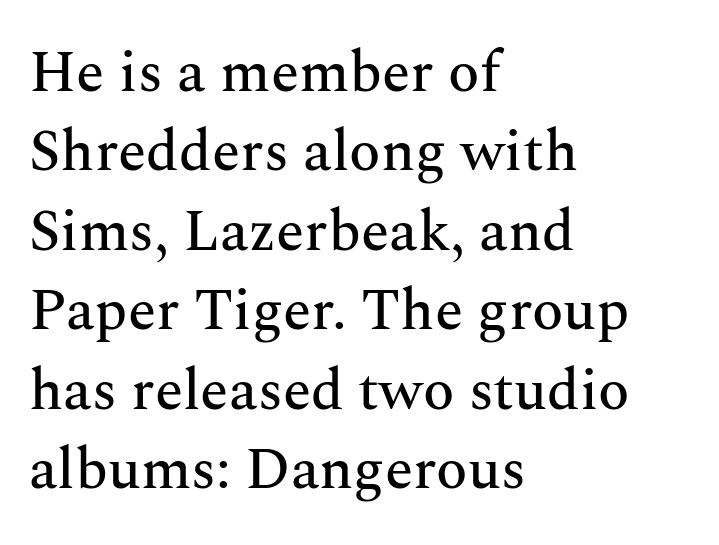
{"serif": "yes", "italic": "no", "width": "normal", "stroke_contrast": "medium", "x_height": "medium", "monospaced": "no", "underline": "no", "align": "left", "line_spacing": "normal", "line_spacing_ratio": 1.37, "letter_spacing": "normal", "letter_spacing_em": 0.0, "glyph_px": 58}
